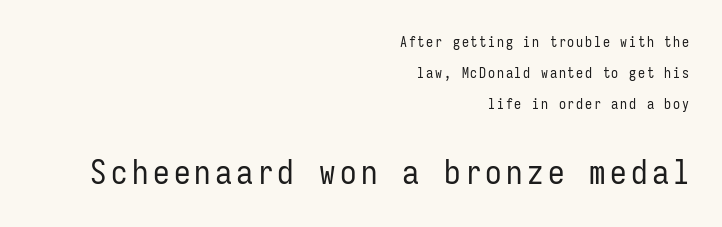
{"serif": "no", "italic": "no", "bold": "no", "weight": "regular", "width": "condensed", "stroke_contrast": "low", "x_height": "medium", "monospaced": "yes", "underline": "no", "align": "right", "line_spacing": "loose", "line_spacing_ratio": 2.2, "larger_block": "second", "size_ratio": 2.36, "glyph_px": 33}
